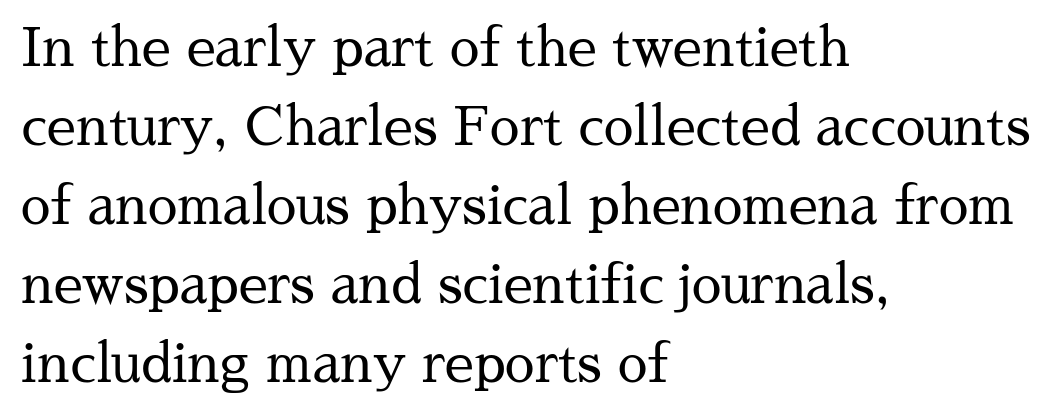
Q: Is the text bold? A: No.
Q: Is the text italic (slanted)? A: No, it is upright.
Q: Is the typeface a serif or a sans-serif typeface? A: Serif.
Q: Is the text underlined? A: No.
Q: How is the paragraph aligned? A: Left-aligned.
Q: Is the spacing between letters normal or unusually wide? A: Normal.
Q: Is the spacing between lines tight, normal or loose? A: Normal.
Q: Width (condensed, normal, or wide)? A: Normal.
Q: Stroke contrast? A: Medium.
Q: x-height? A: Medium.
Q: Monospaced? A: No.
